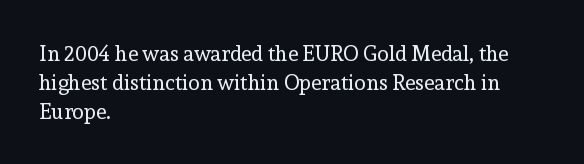
Q: Is the text bold? A: No.
Q: Is the text italic (slanted)? A: No, it is upright.
Q: Is the text underlined? A: No.
Q: How is the paragraph aligned? A: Left-aligned.
Q: Is the spacing between letters normal or unusually wide? A: Normal.
Q: Is the spacing between lines tight, normal or loose? A: Normal.
